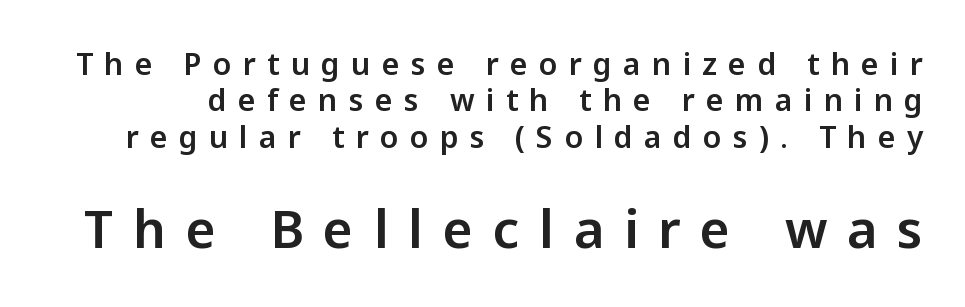
Ordinary non-slanted type is in use. Think of a printed novel: that variable character pitch is what you see here. Stroke terminals: plain, sans-serif. The strip under each line holds only bare page. Someone cranked the tracking dial way up on this one.
